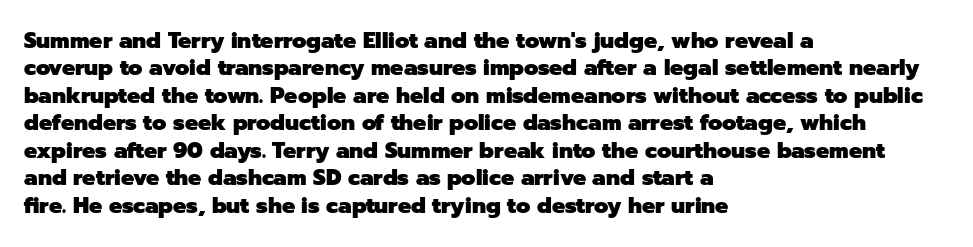
Q: Is the text bold? A: Yes.
Q: Is the text italic (slanted)? A: No, it is upright.
Q: Is the text underlined? A: No.
Q: How is the paragraph aligned? A: Left-aligned.
Q: Is the spacing between letters normal or unusually wide? A: Normal.
Q: Is the spacing between lines tight, normal or loose? A: Normal.
